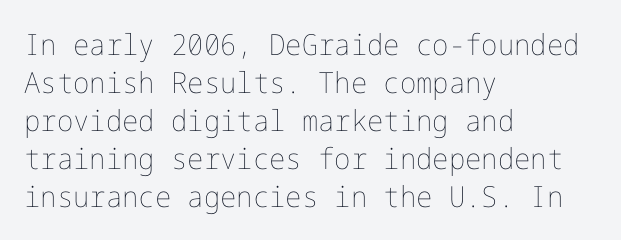
Q: Is the text bold? A: No.
Q: Is the text italic (slanted)? A: No, it is upright.
Q: Is the text underlined? A: No.
Q: How is the paragraph aligned? A: Left-aligned.
Q: Is the spacing between letters normal or unusually wide? A: Normal.
Q: Is the spacing between lines tight, normal or loose? A: Normal.
Q: Width (condensed, normal, or wide)? A: Normal.
Q: Stroke contrast? A: Low.
Q: x-height? A: Medium.
